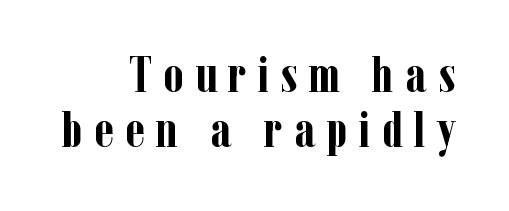
{"serif": "yes", "italic": "no", "bold": "yes", "weight": "semibold", "width": "condensed", "stroke_contrast": "low", "x_height": "medium", "monospaced": "no", "underline": "no", "align": "right", "line_spacing": "tight", "line_spacing_ratio": 1.08, "letter_spacing": "wide", "letter_spacing_em": 0.22, "glyph_px": 51}
